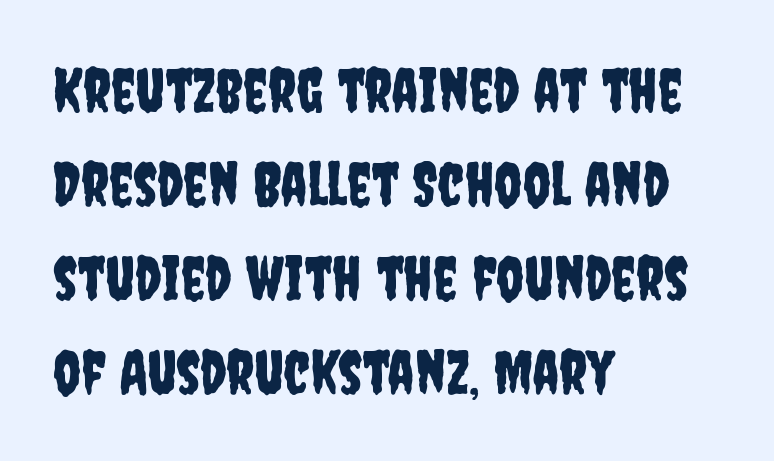
Words float on clear page, feet unadorned. Posture: upright roman. Think of a printed novel: that variable character pitch is what you see here. In terms of letterform style, serifs are entirely absent. Horizontal alignment here is leftward, the default for most running prose. Characters follow at the spacing the type designer built in.
